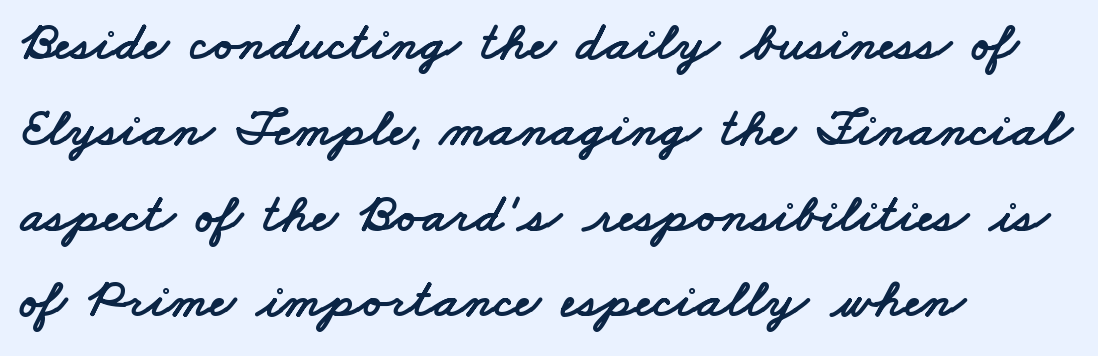
{"serif": "no", "width": "wide", "stroke_contrast": "low", "x_height": "small", "monospaced": "no", "underline": "no", "align": "left", "line_spacing": "normal", "line_spacing_ratio": 1.56, "letter_spacing": "normal", "letter_spacing_em": 0.0, "glyph_px": 55}
